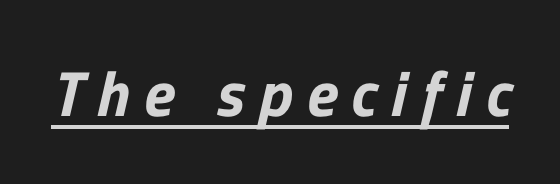
Q: Is the typeface a serif or a sans-serif typeface? A: Sans-serif.
Q: Is the text underlined? A: Yes.
Q: Is the spacing between letters normal or unusually wide? A: Unusually wide.
Q: Width (condensed, normal, or wide)? A: Normal.
Q: Stroke contrast? A: Low.
Q: x-height? A: Medium.
Q: Monospaced? A: No.
